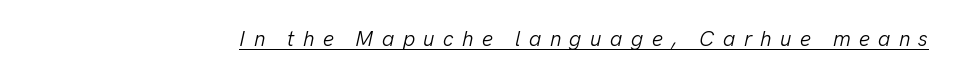
{"italic": "yes", "lean": "right", "slant_degrees": 13, "bold": "no", "underline": "yes", "letter_spacing": "wide", "letter_spacing_em": 0.4, "glyph_px": 21}
